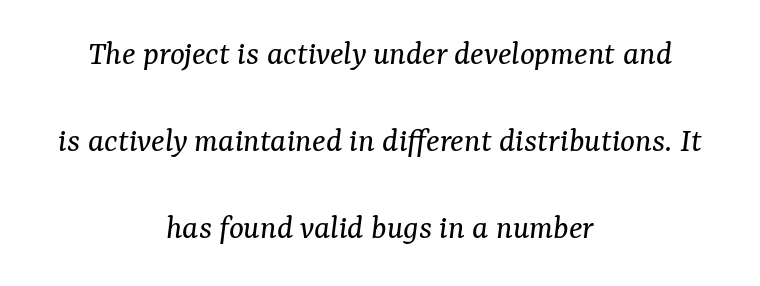
The image shows 35 px regular-weight serif type, italic (leaning right); set centered, loose line spacing (2.48x), normal letter spacing, not underlined; medium stroke contrast and a medium x-height.
